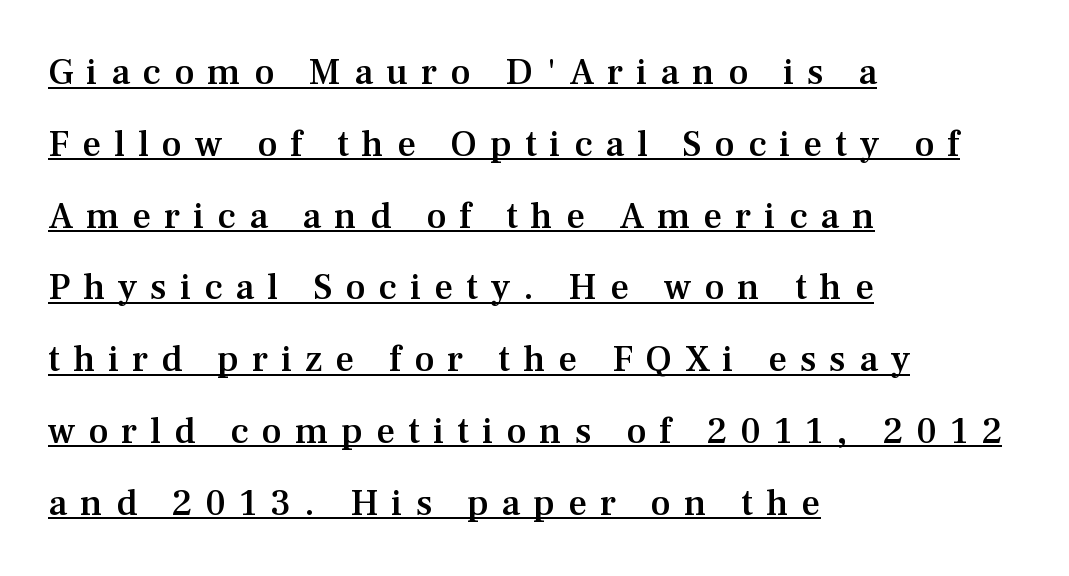
{"serif": "yes", "italic": "no", "bold": "semi", "weight": "semibold", "width": "normal", "stroke_contrast": "medium", "x_height": "medium", "monospaced": "no", "underline": "yes", "align": "left", "line_spacing": "loose", "line_spacing_ratio": 1.94, "letter_spacing": "wide", "letter_spacing_em": 0.35, "glyph_px": 37}
